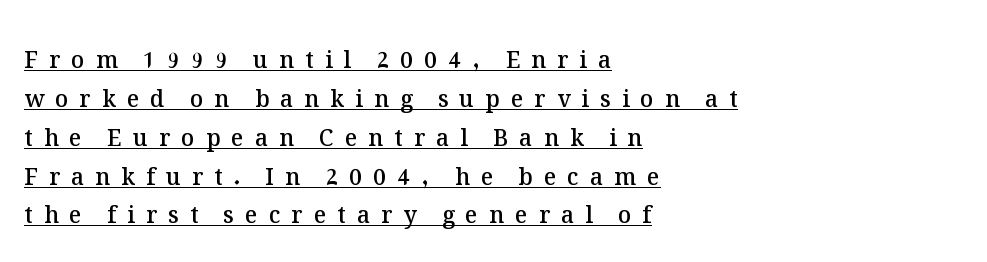
If you measured baseline to baseline, you'd find a middling distance. How heavy is the stroke? Medium-heavy — a semibold, shy of bold. Line starts are locked; line ends wander. Letter spacing: wide. Posture: vertical. These characters rest on top of a visible drawn line.
